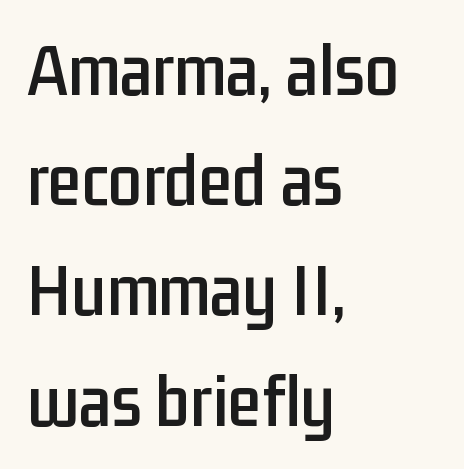
Letters rest on an invisible, unmarked baseline. The rag falls on the right side of this text block. These lines are rendered in a variable-pitch font. Summary of vertical rhythm: regular, with standard interline spacing.
